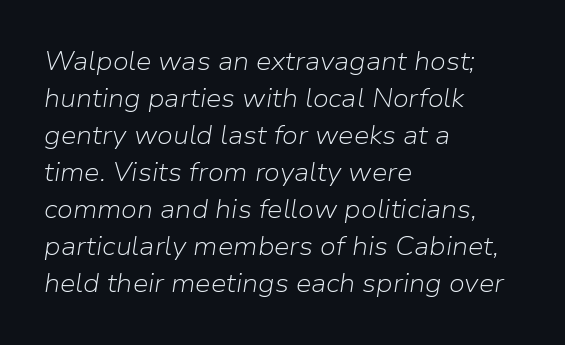
Students, note that the glyphs here touch the page at normal intervals. Compared with a typical body face, this is equally light or lighter still. Each row of text sits above clean, open space. Slant detected: the letters are inclined. What's the leading like? Ordinary, nothing unusual.
